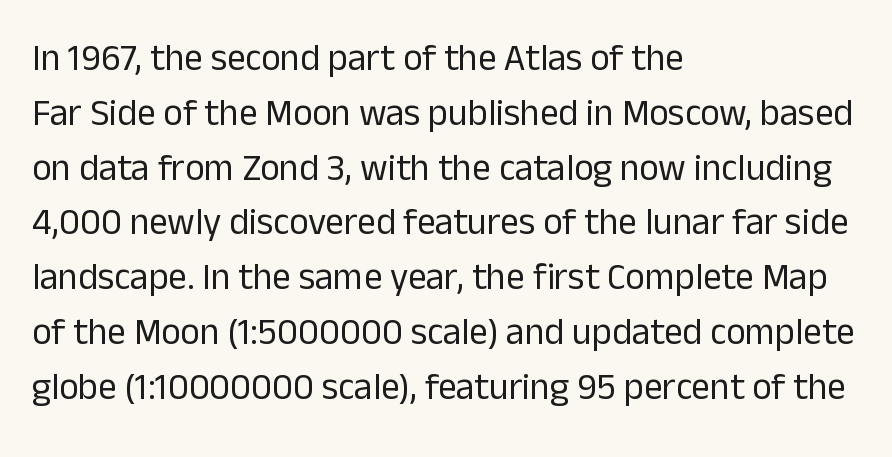
The image shows 37 px regular-weight sans-serif type, upright; set left-aligned, normal line spacing (1.48x), normal letter spacing, not underlined; low stroke contrast and a medium x-height.
